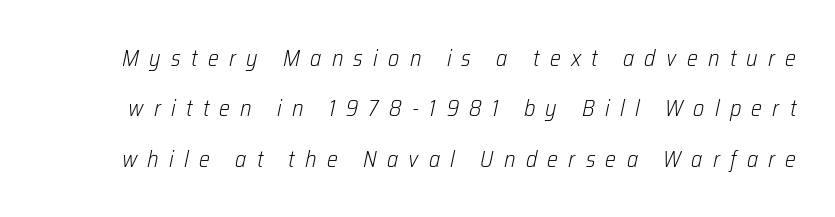
{"italic": "yes", "lean": "right", "slant_degrees": 12, "bold": "no", "underline": "no", "line_spacing": "loose", "line_spacing_ratio": 2.19, "letter_spacing": "wide", "letter_spacing_em": 0.45, "glyph_px": 23}
